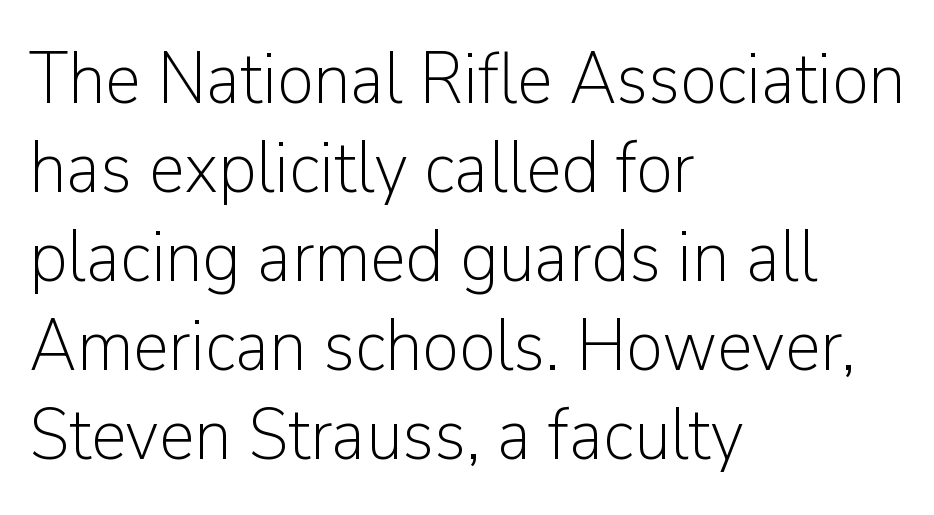
Q: Is the text bold? A: No.
Q: Is the text italic (slanted)? A: No, it is upright.
Q: Is the typeface a serif or a sans-serif typeface? A: Sans-serif.
Q: Is the text underlined? A: No.
Q: How is the paragraph aligned? A: Left-aligned.
Q: Is the spacing between letters normal or unusually wide? A: Normal.
Q: Width (condensed, normal, or wide)? A: Normal.
Q: Stroke contrast? A: Low.
Q: x-height? A: Medium.
Q: Monospaced? A: No.
